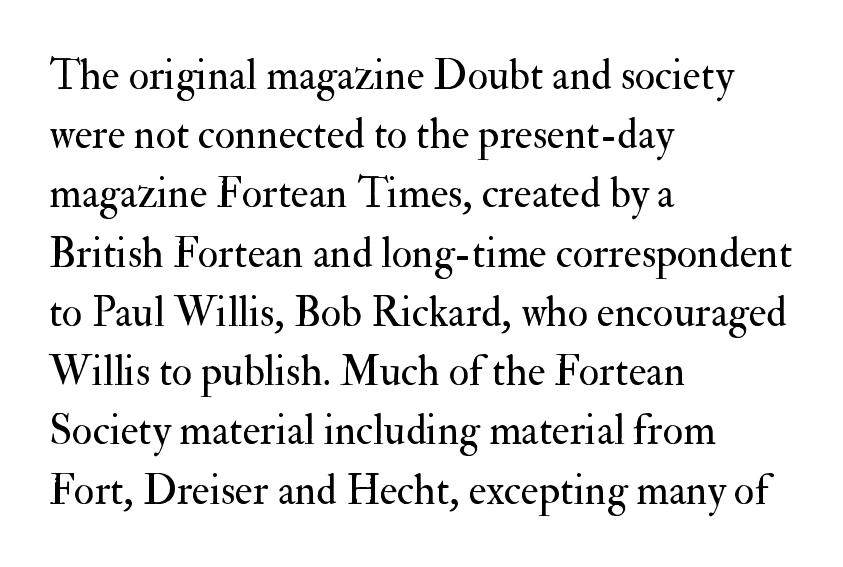
The passage shown is typed in a proportional face where columns would drift. Every row of glyphs begins at an identical x-position on the left. This is the regular roman posture of the typeface. The characters display serif detailing at their extremities.
